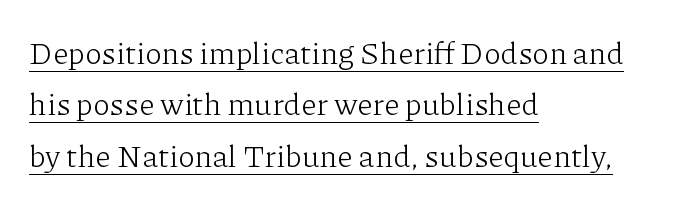
The image shows 31 px light serif type, upright; set left-aligned, normal line spacing (1.66x), normal letter spacing, underlined; low stroke contrast and a medium x-height.
